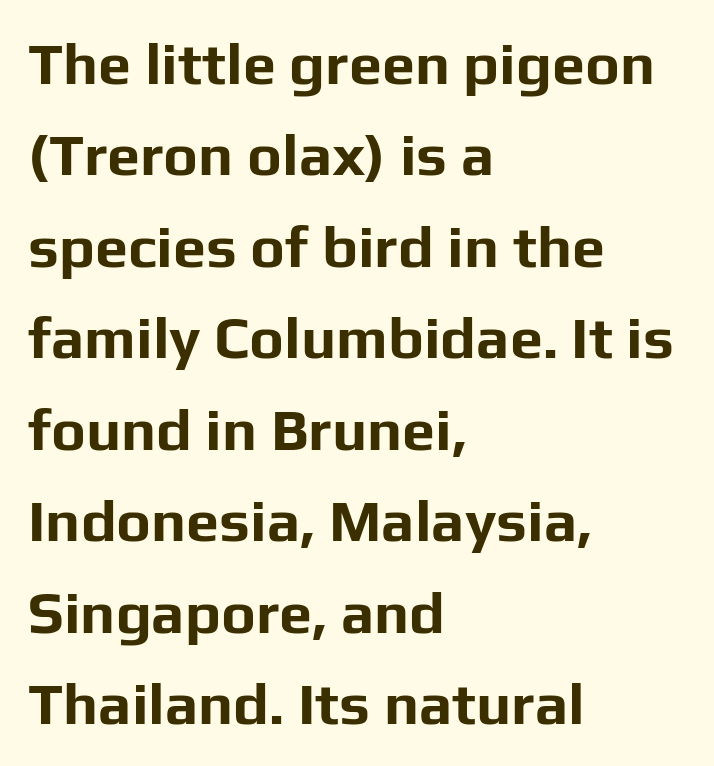
This rendering uses left alignment, leaving the right contour irregular. Are there feet on the stems? There aren't — it's a sans. Each glyph is drawn with heavy, bold strokes. Quick note: not italic, upright.
